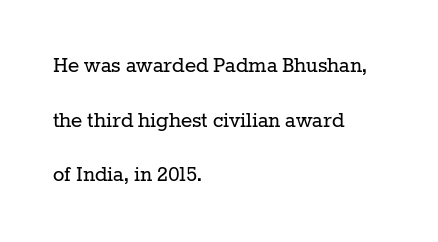
{"italic": "no", "bold": "no", "underline": "no", "align": "left", "line_spacing": "loose", "line_spacing_ratio": 2.28, "letter_spacing": "normal", "letter_spacing_em": 0.0, "glyph_px": 24}
